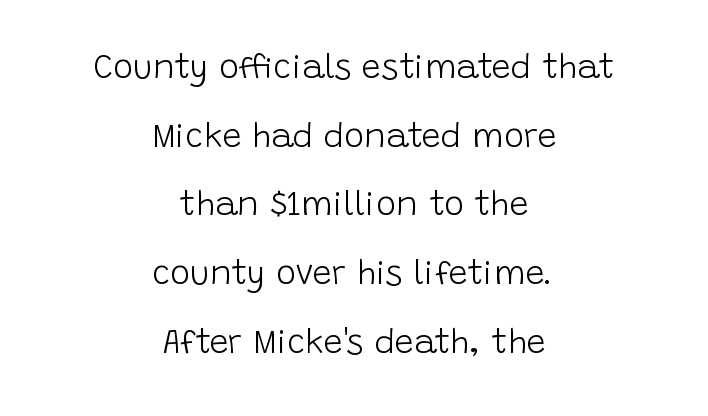
The horizontal fit of the characters is conventional and even. Each new line begins a long way beneath the previous one. Unbolded letterforms with no extra heft. The characters display no serif detailing; their extremities are plain.
